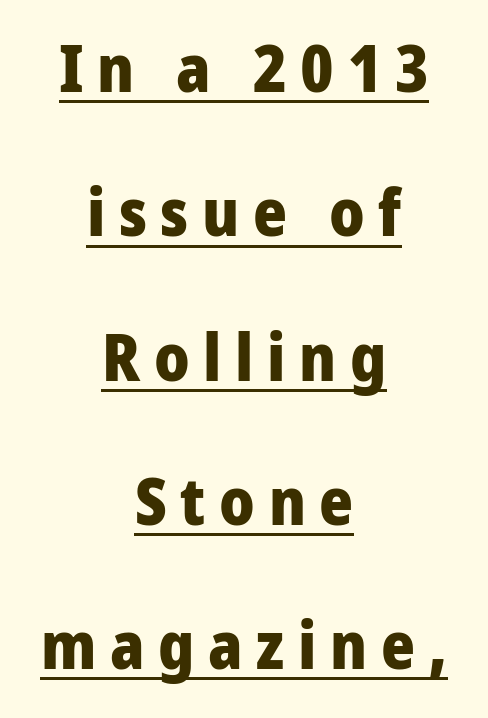
The image shows 65 px heavy, condensed sans-serif type, upright; set centered, loose line spacing (2.22x), unusually wide letter spacing (+0.21 em), underlined; low stroke contrast and a large x-height.
